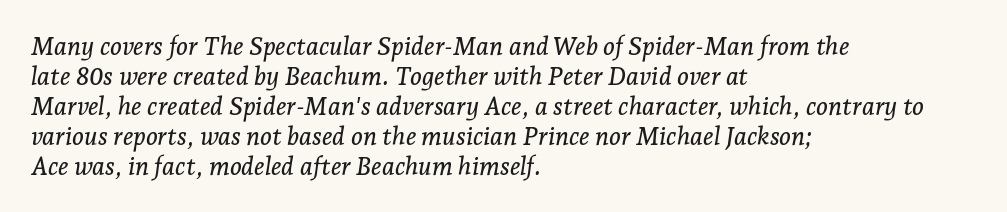
Teacher's note: observe the even left margin — that is flush-left alignment. The face used here is rendered with its standard letterfit. The typography opts for an oblique posture over an upright one. Any mark beneath the type? The region is blank.
